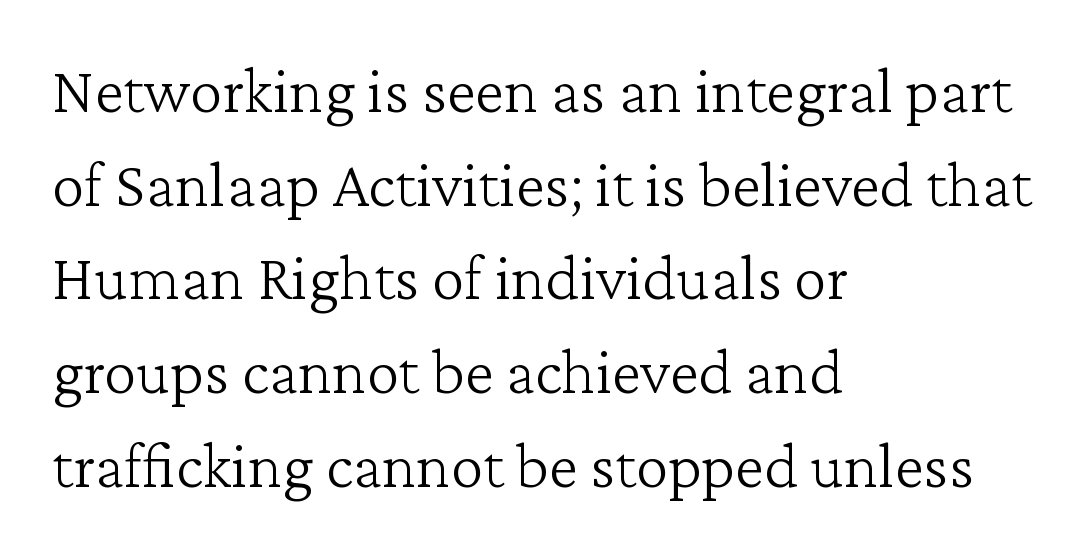
The image shows 66 px light serif type, upright; set left-aligned, normal line spacing (1.42x), normal letter spacing, not underlined; low stroke contrast and a medium x-height.
